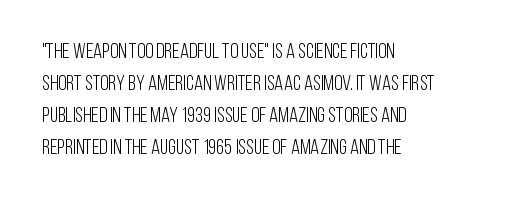
{"italic": "no", "bold": "no", "underline": "no", "align": "left", "line_spacing": "normal", "line_spacing_ratio": 1.52, "letter_spacing": "normal", "letter_spacing_em": 0.0, "glyph_px": 21}
